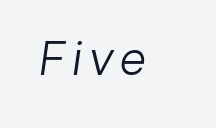
Q: Is the text bold? A: No.
Q: Is the typeface a serif or a sans-serif typeface? A: Sans-serif.
Q: Is the text underlined? A: No.
Q: Width (condensed, normal, or wide)? A: Normal.
Q: Stroke contrast? A: Low.
Q: x-height? A: Medium.
Q: Monospaced? A: No.
